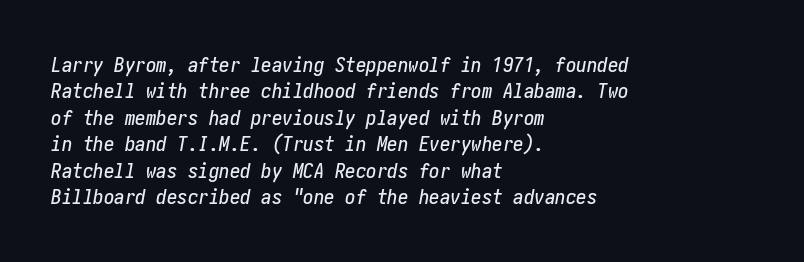
These lines are set flush left with a ragged right edge. The tracking reads as untouched default to a designer's eye. If you drew a line through each stem, it would be angled. Unmarked baselines from the first word to the last.
